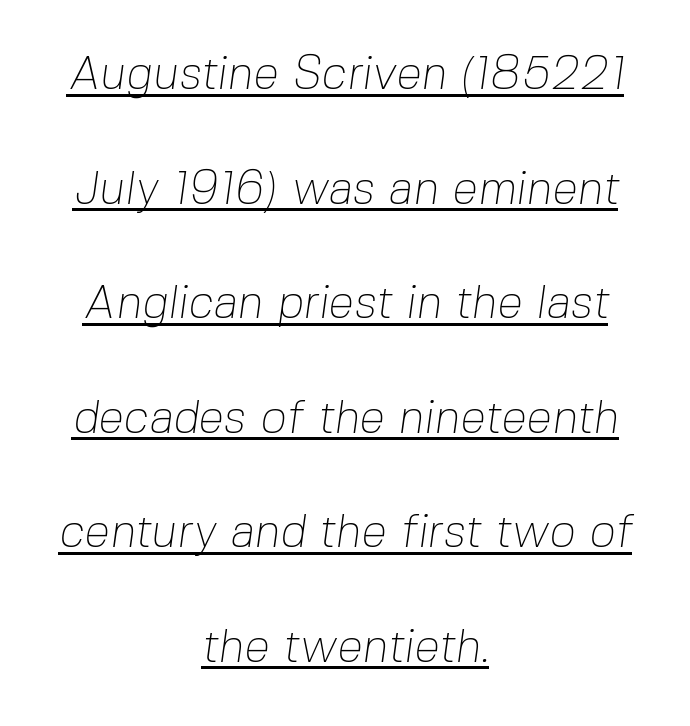
Q: Is the text bold? A: No.
Q: Is the typeface a serif or a sans-serif typeface? A: Sans-serif.
Q: Is the text underlined? A: Yes.
Q: How is the paragraph aligned? A: Centered.
Q: Is the spacing between letters normal or unusually wide? A: Normal.
Q: Is the spacing between lines tight, normal or loose? A: Loose.
Q: Width (condensed, normal, or wide)? A: Normal.
Q: Stroke contrast? A: Low.
Q: x-height? A: Medium.
Q: Monospaced? A: No.
